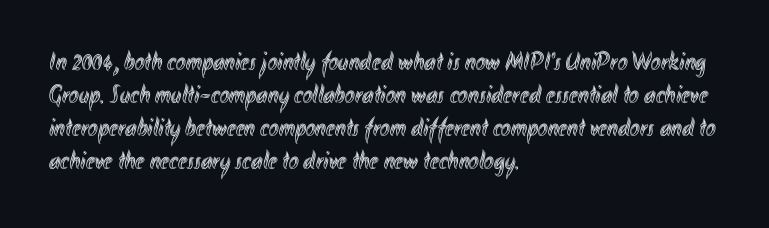
{"underline": "no", "align": "left", "line_spacing": "normal", "line_spacing_ratio": 1.27, "letter_spacing": "normal", "letter_spacing_em": 0.0, "glyph_px": 26}
